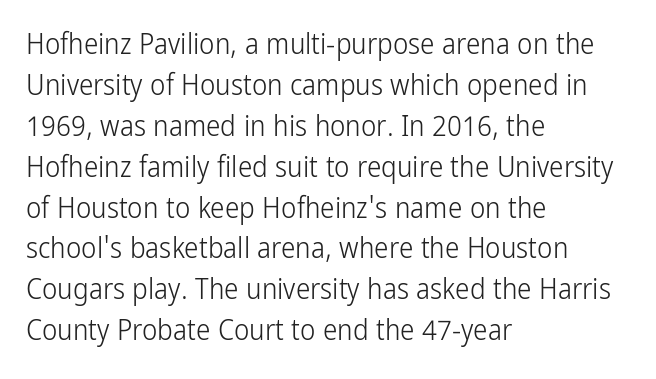
{"serif": "no", "italic": "no", "bold": "no", "weight": "light", "width": "condensed", "stroke_contrast": "low", "x_height": "medium", "monospaced": "no", "underline": "no", "align": "left", "line_spacing": "normal", "line_spacing_ratio": 1.41, "letter_spacing": "normal", "letter_spacing_em": 0.0, "glyph_px": 29}
